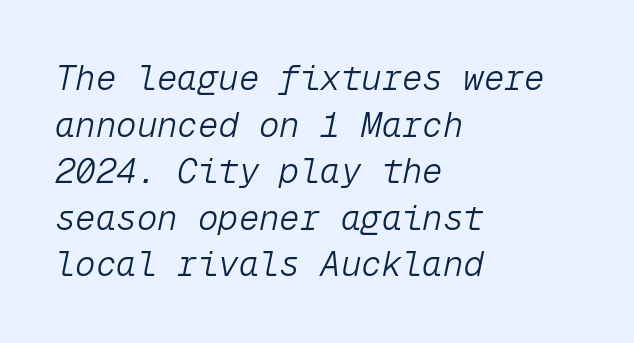
The image shows 34 px light type, italic (leaning right), monospaced; set left-aligned, normal line spacing (1.37x), normal letter spacing, not underlined; low stroke contrast and a medium x-height.
